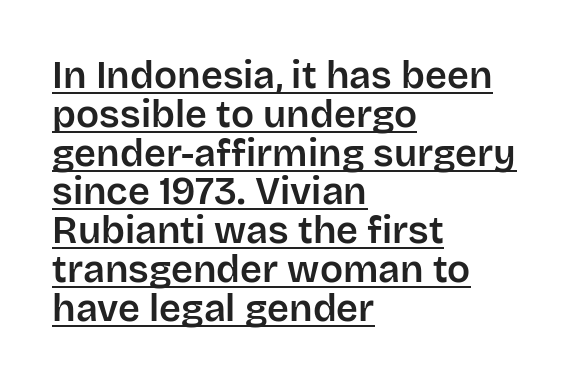
The image shows 38 px sans-serif type, upright; set left-aligned, tight line spacing (1.02x), normal letter spacing, underlined; low stroke contrast and a large x-height.
